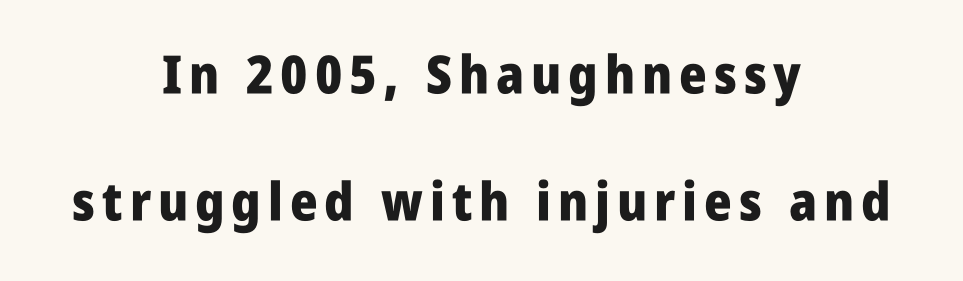
The image shows 53 px heavy, condensed sans-serif type, upright; set centered, loose line spacing (2.4x), not underlined; low stroke contrast and a large x-height.
